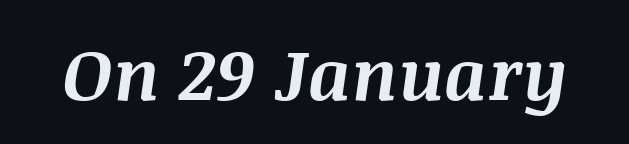
{"italic": "yes", "lean": "right", "slant_degrees": 8, "bold": "yes", "weight": "bold", "width": "normal", "stroke_contrast": "medium", "x_height": "large", "monospaced": "no", "underline": "no", "letter_spacing": "normal", "letter_spacing_em": 0.0, "glyph_px": 71}
